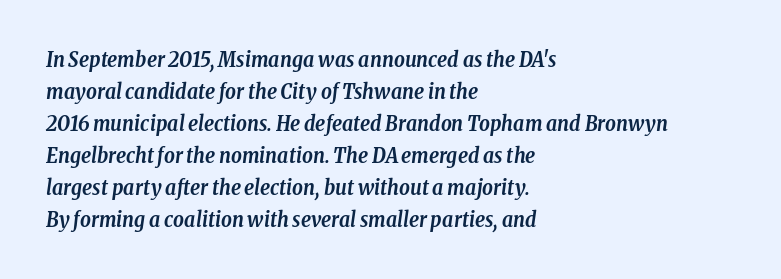
The image shows 21 px bold type, italic (leaning right); set left-aligned, normal line spacing (1.52x), normal letter spacing, not underlined.
